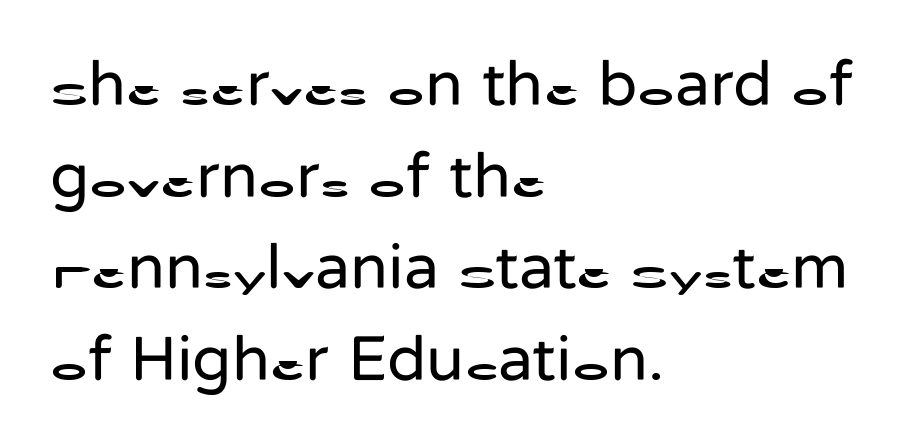
The image shows 64 px regular-weight sans-serif type, upright; set left-aligned, normal line spacing (1.43x), normal letter spacing, not underlined; low stroke contrast and a medium x-height.
